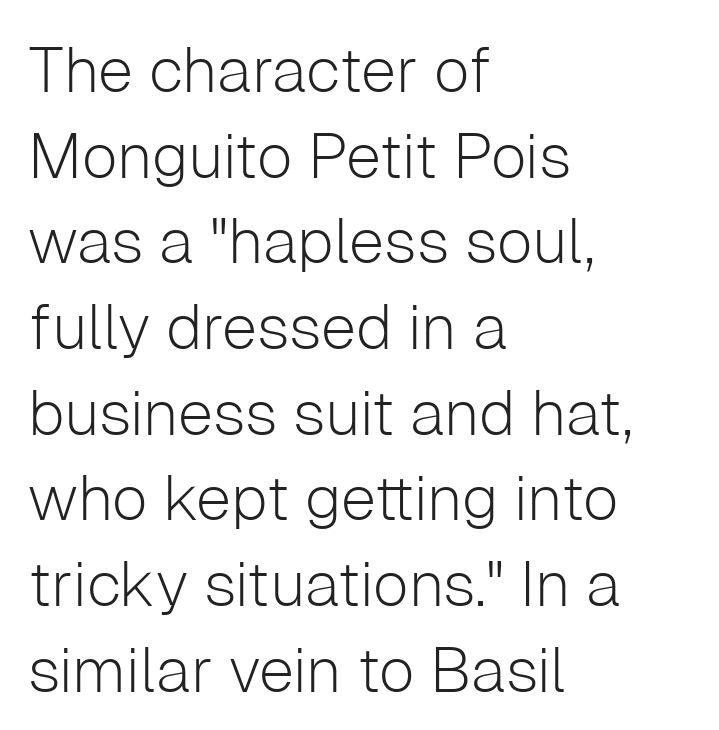
A typesetter would call this proportional, since set widths differ per character. Nobody touched the tracking dial on this one. This sample is left-justified, so line endings fall wherever the words run out. These glyphs show unthickened strokes, regular width or finer. Baseline-to-baseline distance is the conventional proportion of letter height. The letters stand straight up with perfectly vertical stems.
